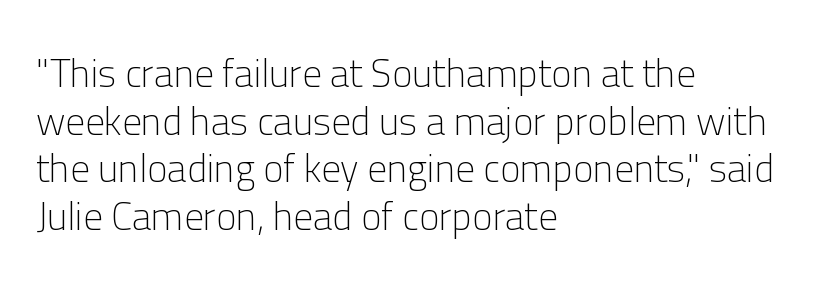
{"serif": "no", "italic": "no", "bold": "no", "weight": "light", "width": "normal", "stroke_contrast": "low", "x_height": "medium", "monospaced": "no", "underline": "no", "align": "left", "line_spacing_ratio": 1.22, "letter_spacing": "normal", "letter_spacing_em": 0.0, "glyph_px": 39}
